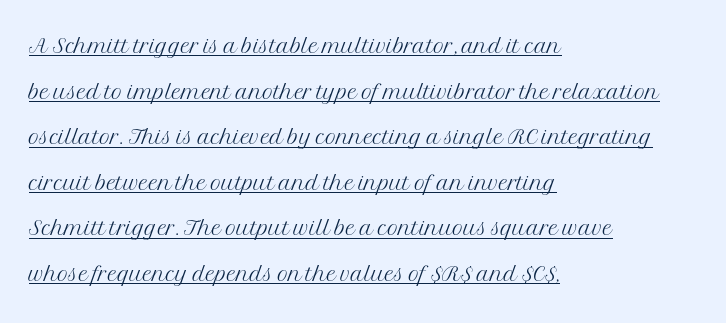
{"serif": "yes", "bold": "no", "weight": "light", "width": "normal", "stroke_contrast": "medium", "x_height": "medium", "monospaced": "no", "underline": "yes", "align": "left", "line_spacing": "normal", "line_spacing_ratio": 1.52, "letter_spacing": "normal", "letter_spacing_em": 0.0, "glyph_px": 30}
